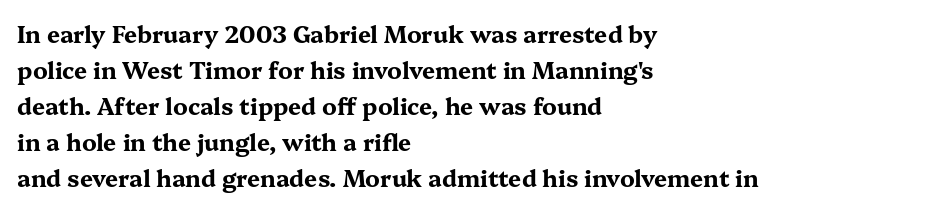
Notice how descenders clear the ascenders below comfortably — that's standard leading. The sample has been set heavy, in full bold. Italic? Not at all — the glyphs are vertical. A bare baseline throughout the passage. The rag falls on the right side of this text block. Inter-character spacing is left at the font's built-in metrics.
